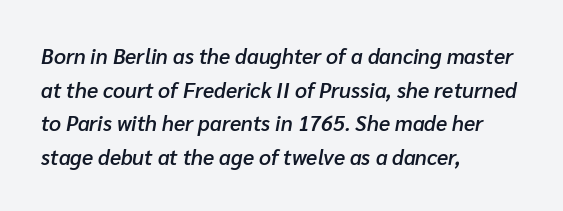
{"italic": "yes", "lean": "right", "slant_degrees": 10, "bold": "semi", "underline": "no", "align": "left", "line_spacing": "normal", "line_spacing_ratio": 1.6, "letter_spacing": "normal", "letter_spacing_em": 0.0, "glyph_px": 21}
